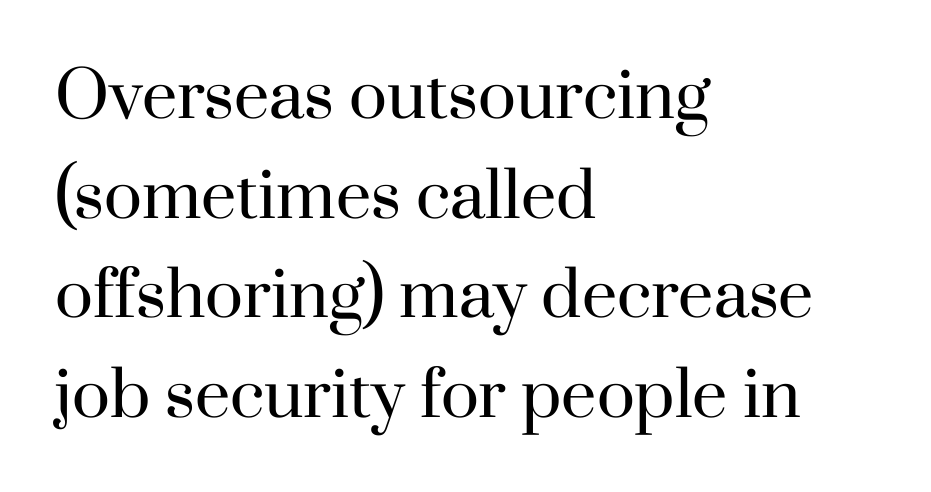
The image shows 63 px regular-weight serif type, upright; set left-aligned, normal line spacing (1.58x), normal letter spacing, not underlined; high stroke contrast and a small x-height.
